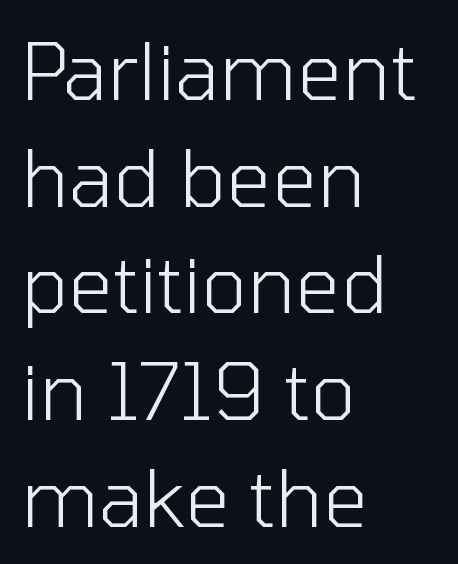
These lines are set flush left with a ragged right edge. The letters look calm and open, with moderate or lighter stems. The glyphs in this specimen are sans serif. Descenders hang freely into open space. The line-height multiplier appears to be the usual default. You can tell it's not italic because the verticals are truly vertical.
